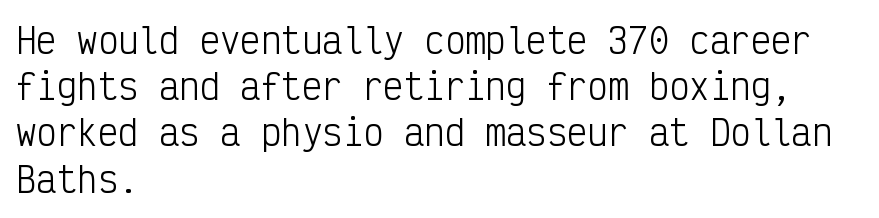
Q: Is the text bold? A: No.
Q: Is the text italic (slanted)? A: No, it is upright.
Q: Is the typeface a serif or a sans-serif typeface? A: Sans-serif.
Q: Is the text underlined? A: No.
Q: How is the paragraph aligned? A: Left-aligned.
Q: Is the spacing between letters normal or unusually wide? A: Normal.
Q: Is the spacing between lines tight, normal or loose? A: Normal.
Q: Width (condensed, normal, or wide)? A: Condensed.
Q: Stroke contrast? A: Low.
Q: x-height? A: Medium.
Q: Monospaced? A: Yes.
